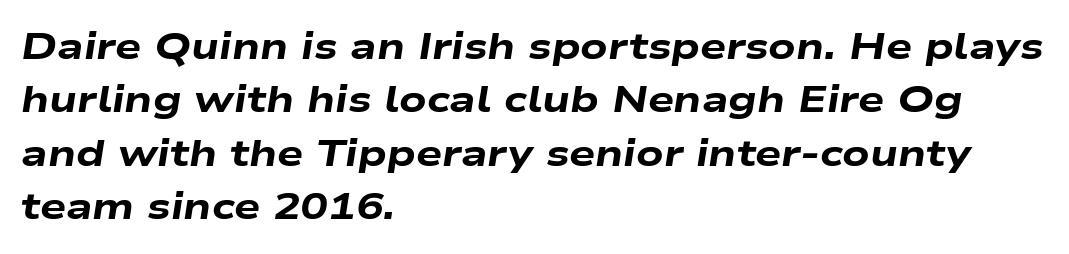
The baseline area is clear. There is no visible air inserted between adjacent glyphs. A normal amount of white space separates one row of letters from the next. Character widths vary here, with narrow letters taking less room than wide ones.
